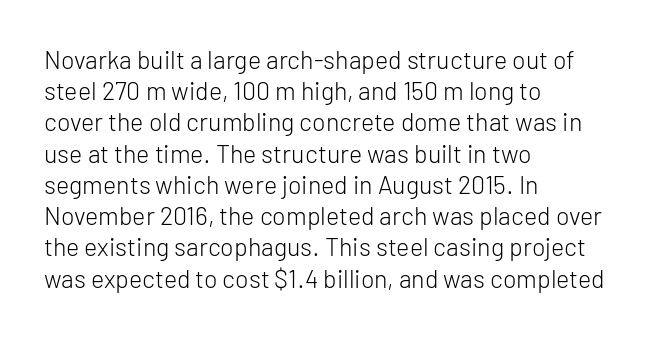
The image shows 25 px text type, upright; set left-aligned, normal line spacing (1.25x), normal letter spacing, not underlined.
